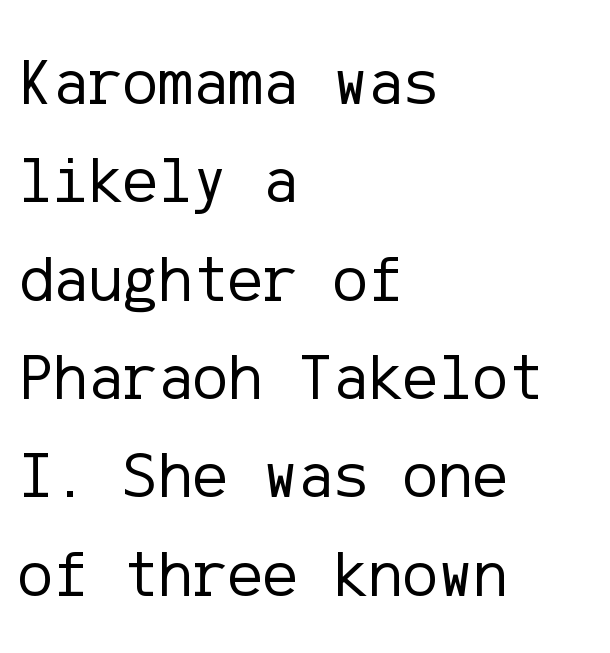
Q: Is the text bold? A: No.
Q: Is the text italic (slanted)? A: No, it is upright.
Q: Is the typeface a serif or a sans-serif typeface? A: Sans-serif.
Q: Is the text underlined? A: No.
Q: How is the paragraph aligned? A: Left-aligned.
Q: Is the spacing between letters normal or unusually wide? A: Normal.
Q: Is the spacing between lines tight, normal or loose? A: Normal.
Q: Width (condensed, normal, or wide)? A: Normal.
Q: Stroke contrast? A: Low.
Q: x-height? A: Medium.
